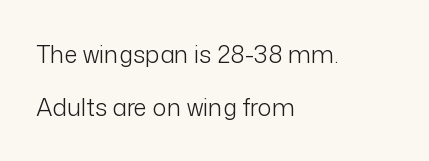
{"italic": "no", "bold": "no", "underline": "no", "align": "left", "line_spacing": "loose", "line_spacing_ratio": 2.21, "letter_spacing": "normal", "letter_spacing_em": 0.0, "glyph_px": 24}
